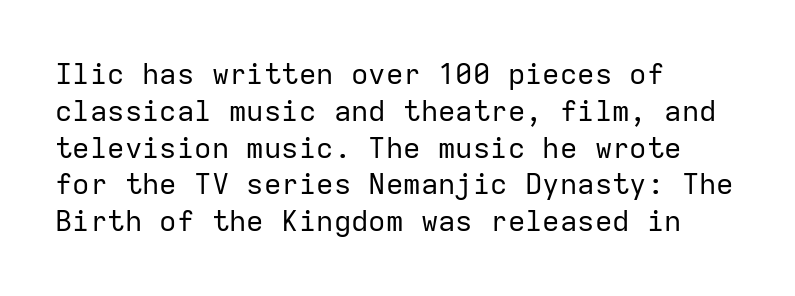
The image shows 29 px regular-weight sans-serif type, upright, monospaced; set left-aligned, normal line spacing (1.27x), normal letter spacing, not underlined; low stroke contrast and a medium x-height.
